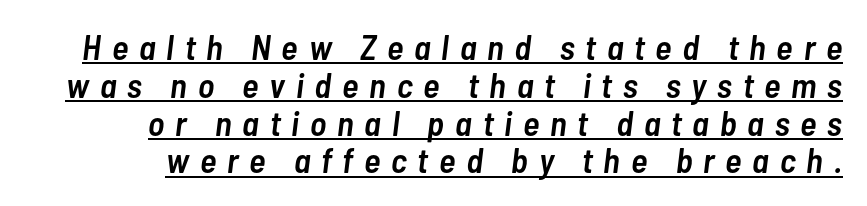
The rendering uses natural spacing where letterforms have individual widths. The strokes are fattened partway — semibold, not bold. Students, note that the glyphs here are deliberately spaced far apart. The text carries the slant typical of an italic or oblique font. A rule runs beneath these lines of type. Notice how the passage keeps a crisp vertical edge on the right only.
